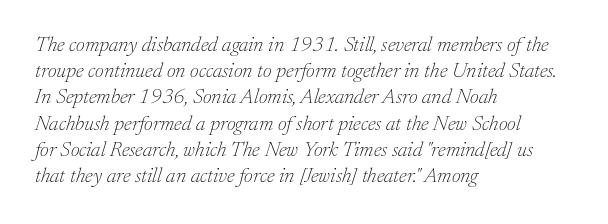
The image shows 21 px text type, italic (leaning right); set left-aligned, normal line spacing (1.25x), normal letter spacing, not underlined.
